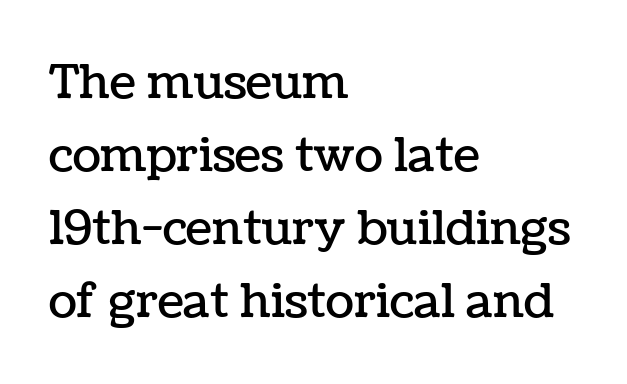
The image shows 47 px text type, upright; set left-aligned, normal line spacing (1.55x), normal letter spacing, not underlined; low stroke contrast and a medium x-height.
